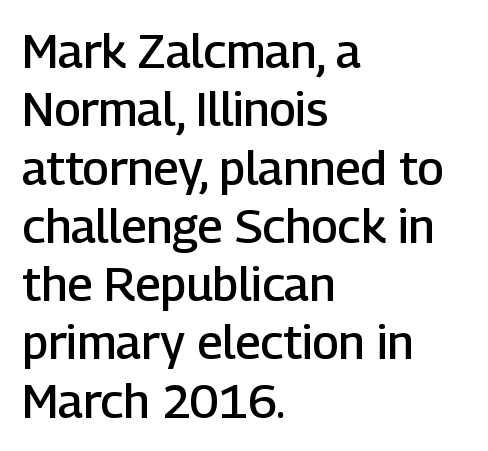
The image shows 47 px semibold sans-serif type, upright; set left-aligned, line spacing 1.24x, normal letter spacing, not underlined; low stroke contrast and a medium x-height.
